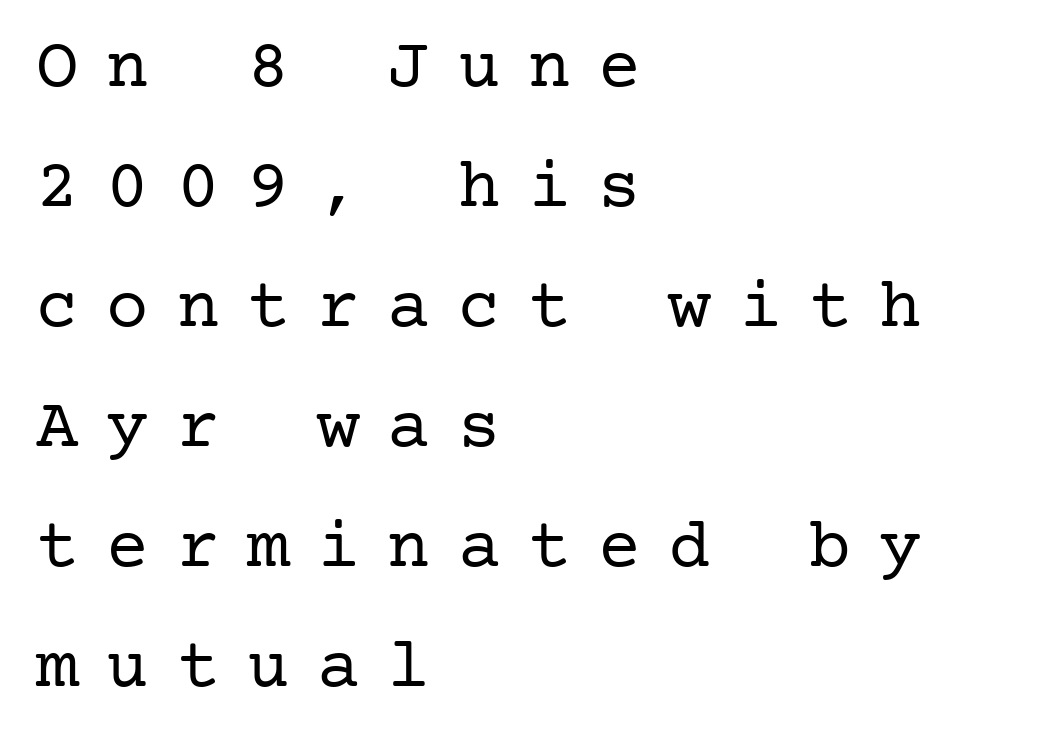
Line beginnings align vertically; line endings do not. These lines sit exactly where default settings would place them. The font's upright variant was chosen for this text. No chunkiness to these letters — they're not bold.
